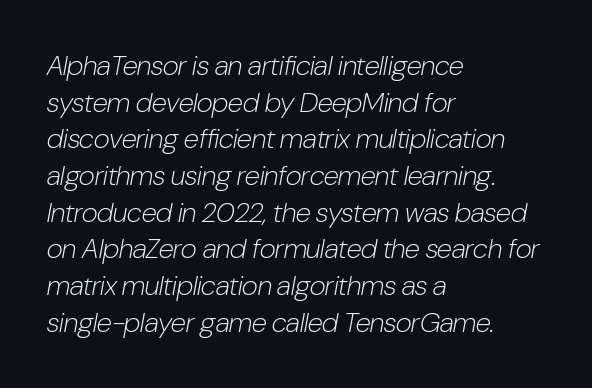
Q: Is the text bold? A: No.
Q: Is the text italic (slanted)? A: Yes, it leans right by about 10 degrees.
Q: Is the text underlined? A: No.
Q: How is the paragraph aligned? A: Left-aligned.
Q: Is the spacing between letters normal or unusually wide? A: Normal.
Q: Is the spacing between lines tight, normal or loose? A: Normal.
Q: Width (condensed, normal, or wide)? A: Condensed.
Q: Stroke contrast? A: Low.
Q: x-height? A: Medium.
Q: Monospaced? A: No.
